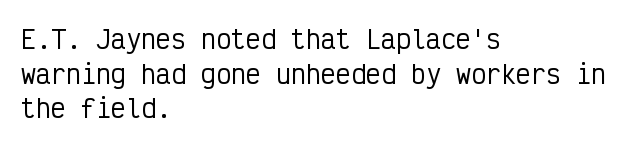
Q: Is the text italic (slanted)? A: No, it is upright.
Q: Is the text underlined? A: No.
Q: How is the paragraph aligned? A: Left-aligned.
Q: Is the spacing between letters normal or unusually wide? A: Normal.
Q: Is the spacing between lines tight, normal or loose? A: Normal.
